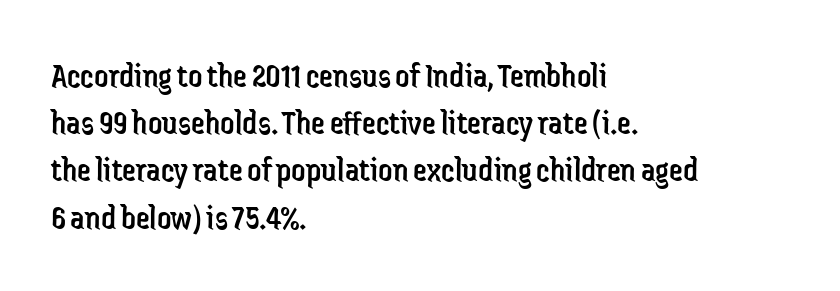
{"serif": "no", "italic": "no", "bold": "no", "weight": "regular", "width": "condensed", "stroke_contrast": "low", "x_height": "medium", "monospaced": "no", "underline": "no", "align": "left", "line_spacing": "normal", "line_spacing_ratio": 1.35, "letter_spacing": "normal", "letter_spacing_em": 0.0, "glyph_px": 35}
